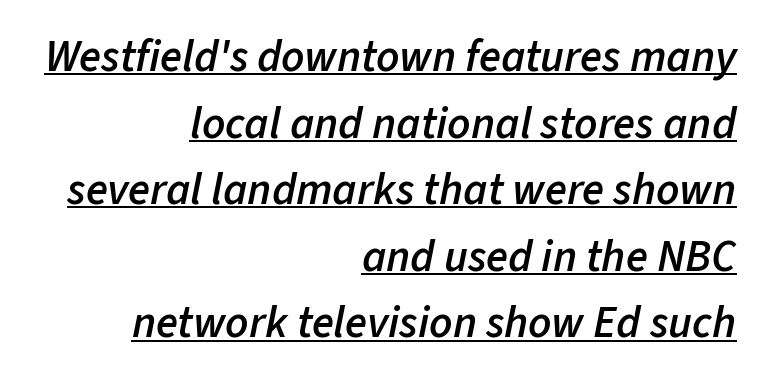
The image shows 45 px semibold type, italic (leaning right); set right-aligned, normal line spacing (1.48x), normal letter spacing, underlined; low stroke contrast and a medium x-height.
